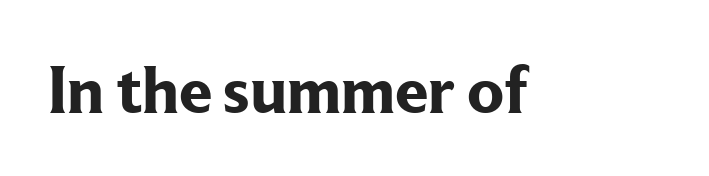
The image shows 67 px bold serif type, upright; set normal letter spacing, not underlined; low stroke contrast and a medium x-height.
